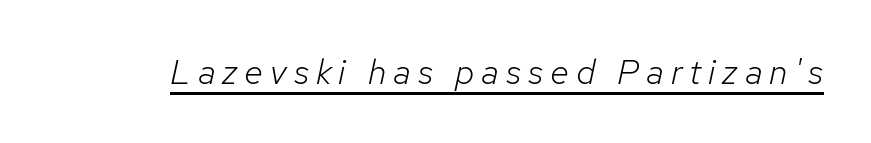
The image shows 35 px light type, italic (leaning right); set unusually wide letter spacing (+0.2 em), underlined; low stroke contrast and a medium x-height.
